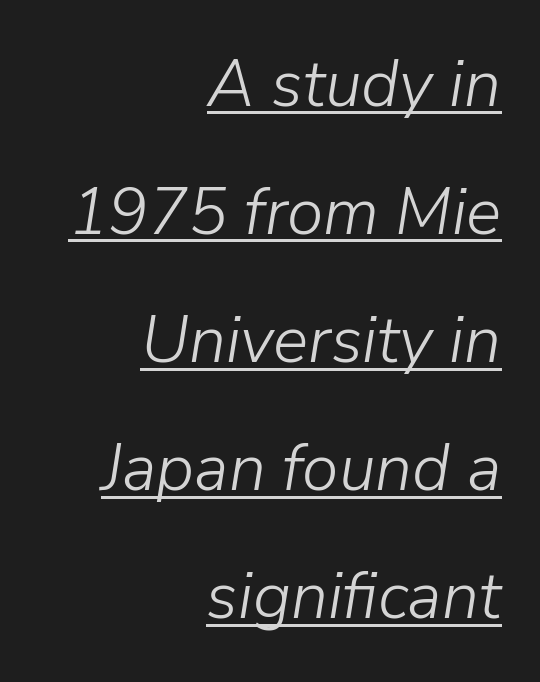
Q: Is the text bold? A: No.
Q: Is the text italic (slanted)? A: Yes, it leans right by about 9 degrees.
Q: Is the text underlined? A: Yes.
Q: How is the paragraph aligned? A: Right-aligned.
Q: Is the spacing between letters normal or unusually wide? A: Normal.
Q: Is the spacing between lines tight, normal or loose? A: Loose.
Q: Width (condensed, normal, or wide)? A: Normal.
Q: Stroke contrast? A: Low.
Q: x-height? A: Medium.
Q: Monospaced? A: No.
